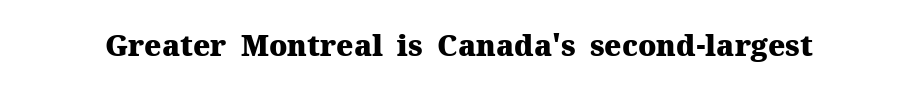
Looks like regular typesetting: each glyph gets only the width it needs. Only glyphs here, with clear space below each row. The letters are bold, with thick, heavy strokes. Inter-character spacing is left at the font's built-in metrics. The designer went with a serif here, giving each stem small feet.
